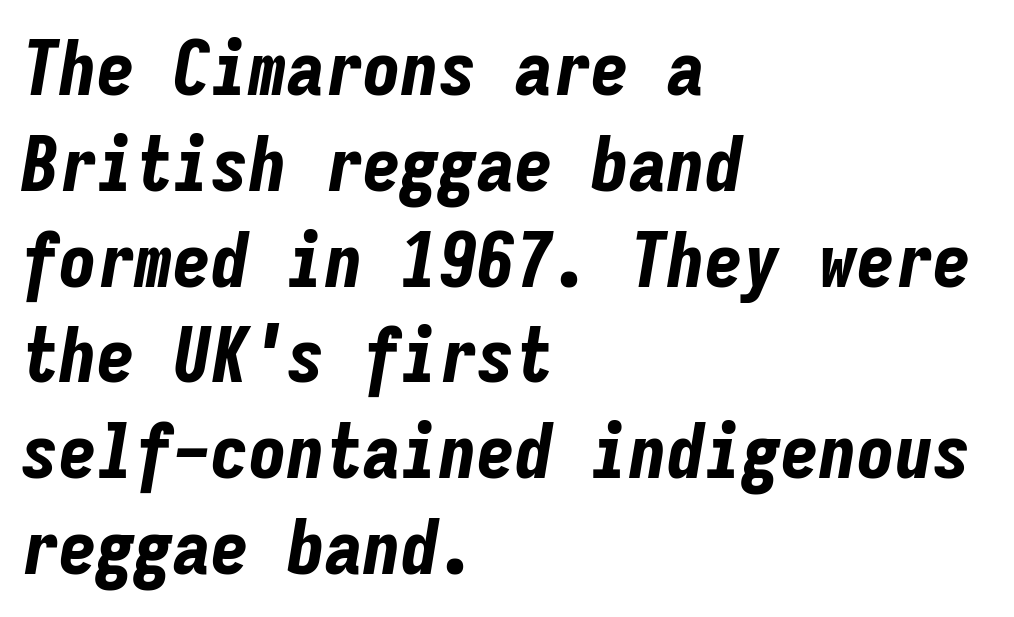
Students, note that the glyphs here touch the page at normal intervals. Is the block centered? No — it sits flush against the left margin. This sample uses an oblique cut, with every glyph tilted off the vertical. Strong, thick strokes mark this as bold type. The space directly below the letters is spotless. Note the uniform advance width — an 'i' takes as much space as an 'm'.
